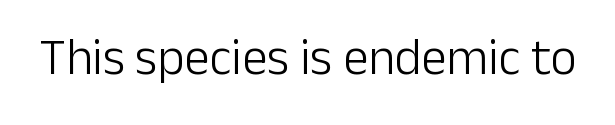
{"serif": "no", "italic": "no", "bold": "no", "weight": "light", "width": "normal", "stroke_contrast": "low", "x_height": "medium", "monospaced": "no", "underline": "no", "letter_spacing": "normal", "letter_spacing_em": 0.0, "glyph_px": 51}
